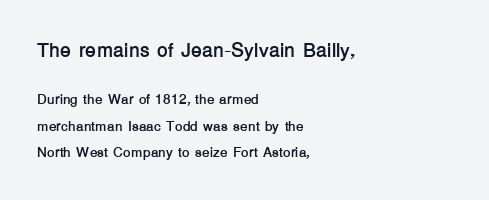
The block sitting higher on the canvas is the one with enlarged characters. Letter spacing: default. Beneath every word, the page is bare. Emphasis by weight is at full strength: bold.
